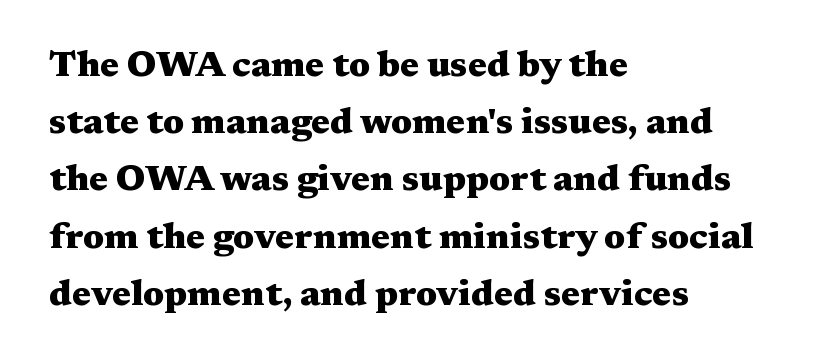
The characters look thick and weighty, a clear bold. The letters sit at their default tracking, neither squeezed nor spread. Leftover space on each line is placed entirely after the last word. Upright lettering throughout.
